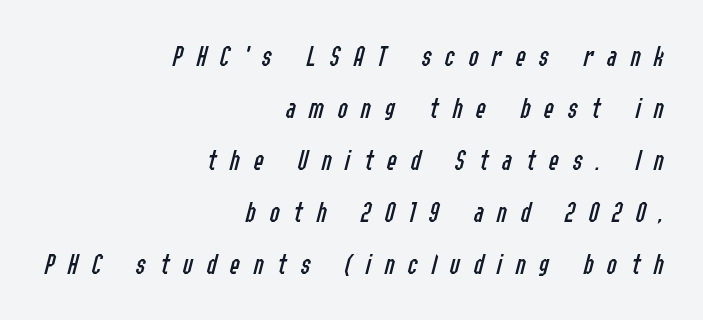
This reads as an unemphasized weight, regular at the heaviest. Students, note that the glyphs here are deliberately spaced far apart. If you drew a line through each stem, it would be angled. Is the block centered? No — it sits flush against the right margin. Glance below the letters and you will spot only blank space.
